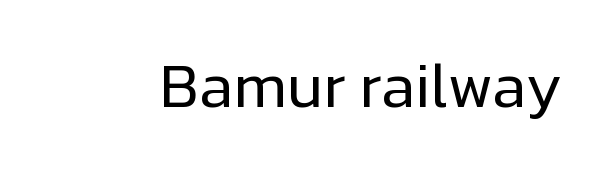
Q: Is the text bold? A: No.
Q: Is the text italic (slanted)? A: No, it is upright.
Q: Is the typeface a serif or a sans-serif typeface? A: Sans-serif.
Q: Is the text underlined? A: No.
Q: Is the spacing between letters normal or unusually wide? A: Normal.
Q: Width (condensed, normal, or wide)? A: Normal.
Q: Stroke contrast? A: Low.
Q: x-height? A: Medium.
Q: Monospaced? A: No.
